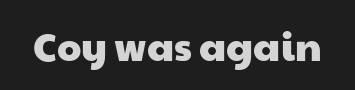
The image shows 39 px wide sans-serif type; set normal letter spacing, not underlined; low stroke contrast and a medium x-height.
